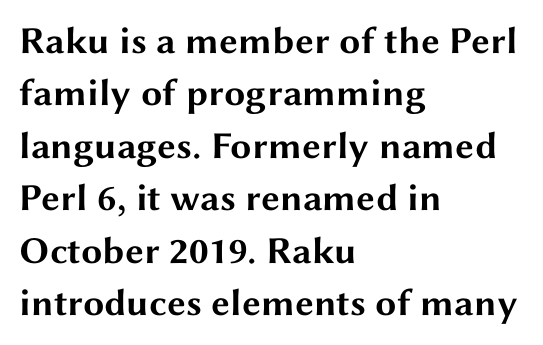
{"serif": "no", "italic": "no", "bold": "yes", "weight": "bold", "width": "wide", "stroke_contrast": "medium", "x_height": "medium", "monospaced": "no", "underline": "no", "align": "left", "line_spacing": "normal", "line_spacing_ratio": 1.38, "letter_spacing": "normal", "letter_spacing_em": 0.0, "glyph_px": 38}
